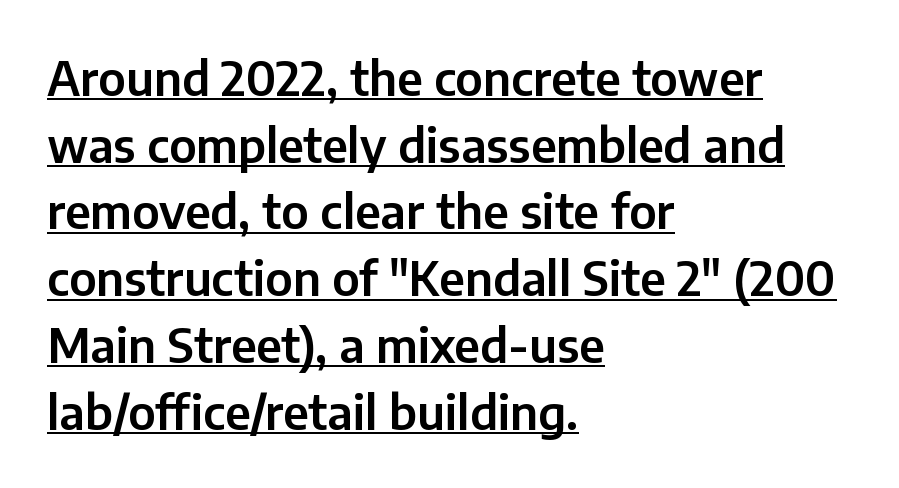
{"serif": "no", "italic": "no", "width": "normal", "stroke_contrast": "low", "x_height": "medium", "monospaced": "no", "underline": "yes", "align": "left", "line_spacing": "normal", "line_spacing_ratio": 1.42, "letter_spacing": "normal", "letter_spacing_em": 0.0, "glyph_px": 47}
